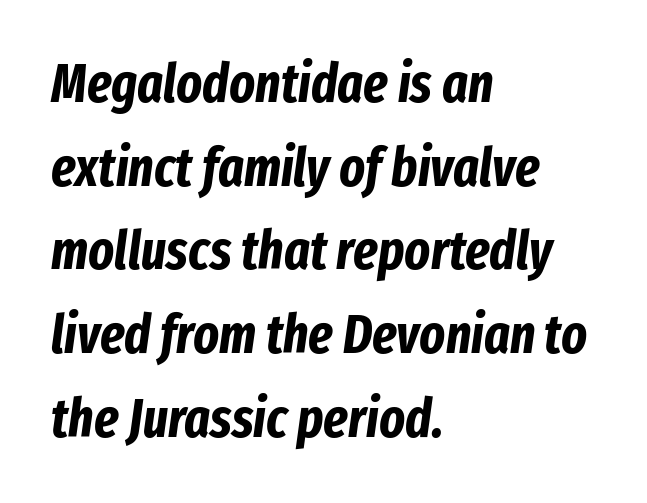
Notice how thick the strokes are: this is what a full bold looks like. Each new line begins a customary step beneath the previous one. Slant detected: the letters are inclined. This rendering uses left alignment, leaving the right contour irregular. Note the varied advance widths — an 'i' is clearly narrower than an 'm'. Unmarked baselines from the first word to the last.
